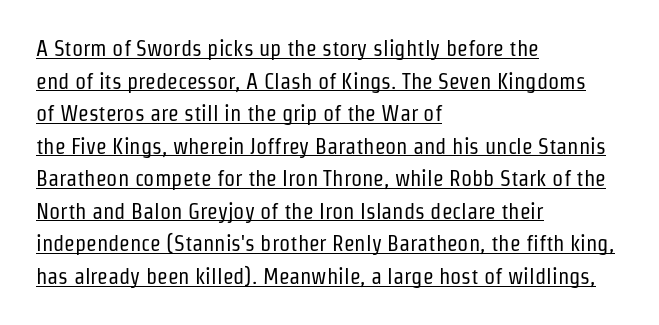
The image shows 22 px text type, upright; set left-aligned, normal line spacing (1.48x), normal letter spacing, underlined.
